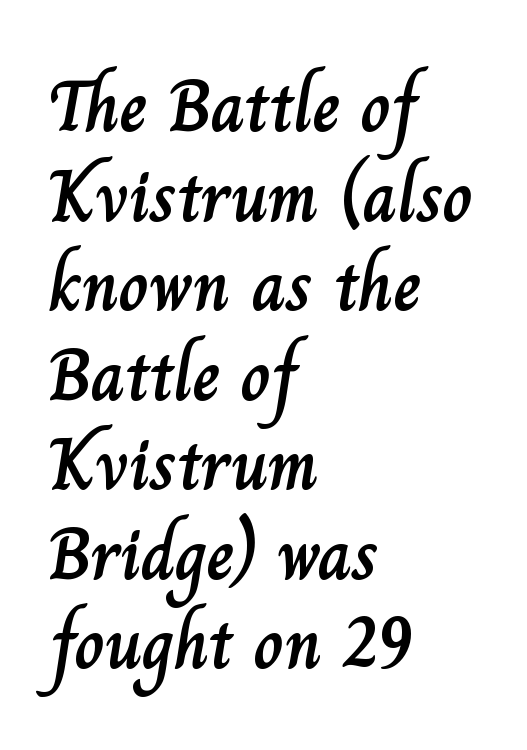
{"width": "normal", "stroke_contrast": "low", "x_height": "small", "monospaced": "no", "underline": "no", "align": "left", "line_spacing_ratio": 1.21, "letter_spacing": "normal", "letter_spacing_em": 0.0, "glyph_px": 74}
